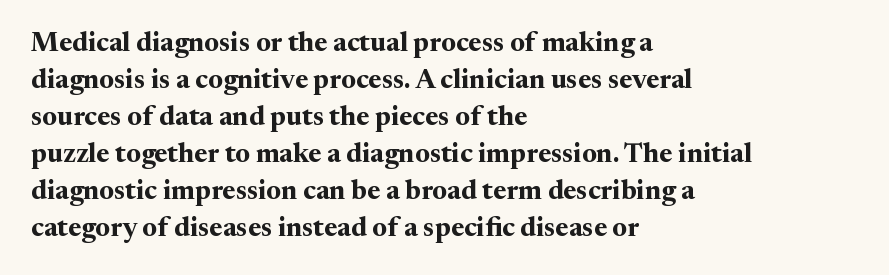
Q: Is the text bold? A: Yes.
Q: Is the text italic (slanted)? A: No, it is upright.
Q: Is the text underlined? A: No.
Q: How is the paragraph aligned? A: Left-aligned.
Q: Is the spacing between letters normal or unusually wide? A: Normal.
Q: Is the spacing between lines tight, normal or loose? A: Normal.
